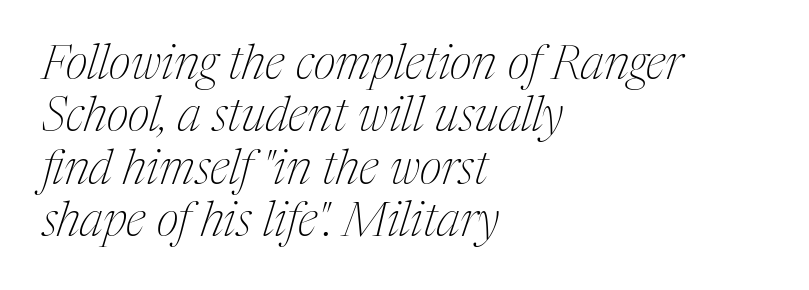
The image shows 48 px thin, condensed serif type, italic (leaning right); set left-aligned, tight line spacing (1.09x), normal letter spacing, not underlined; medium stroke contrast and a medium x-height.
